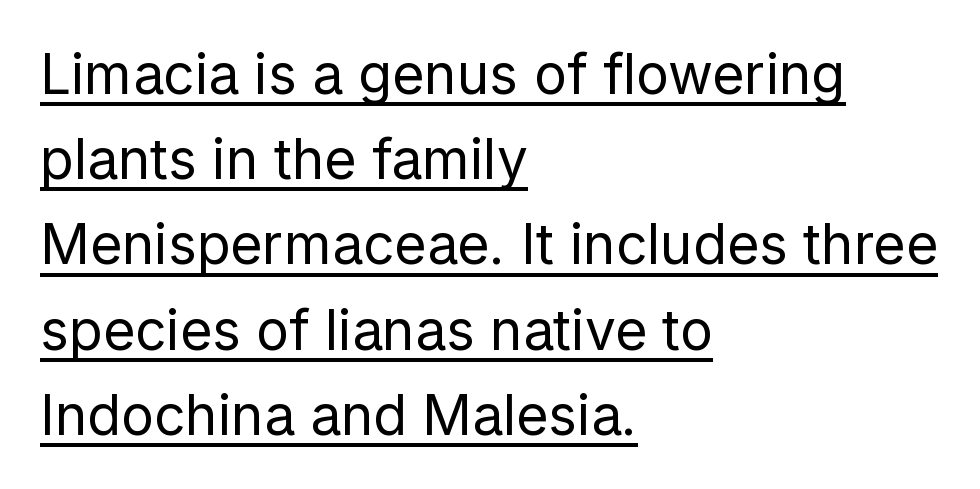
{"serif": "no", "italic": "no", "bold": "no", "weight": "regular", "width": "normal", "stroke_contrast": "low", "x_height": "medium", "monospaced": "no", "underline": "yes", "align": "left", "line_spacing": "normal", "line_spacing_ratio": 1.55, "letter_spacing": "normal", "letter_spacing_em": 0.0, "glyph_px": 55}
